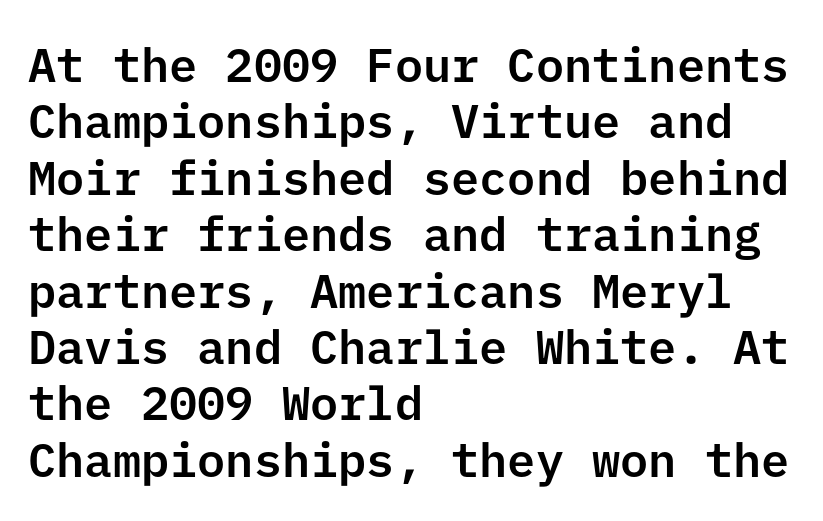
{"serif": "no", "italic": "no", "width": "normal", "stroke_contrast": "low", "x_height": "medium", "underline": "no", "align": "left", "line_spacing_ratio": 1.2, "letter_spacing": "normal", "letter_spacing_em": 0.0, "glyph_px": 47}
